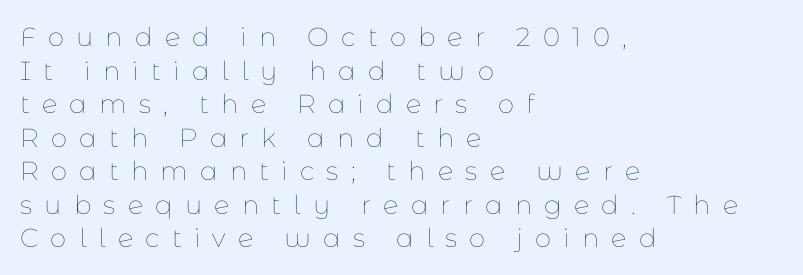
The image shows 26 px text type, upright; set left-aligned, normal line spacing (1.29x), unusually wide letter spacing (+0.47 em), not underlined.
